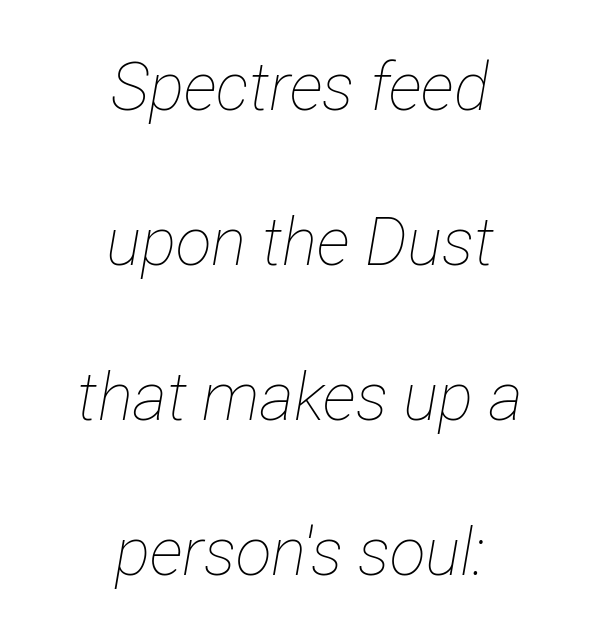
The image shows 66 px thin, condensed type, italic (leaning right); set centered, loose line spacing (2.35x), normal letter spacing, not underlined; low stroke contrast and a medium x-height.
